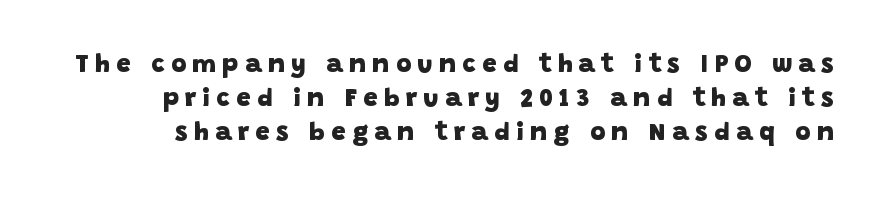
Display-style spreading of the glyphs; the letterfit is very open. Typesetter's note: full bold, strokes at maximum text heaviness. Honestly, the row spacing looks completely unremarkable. Decoration check: the copy has no underline.
